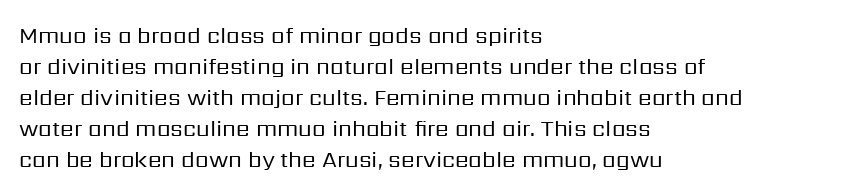
{"italic": "no", "bold": "no", "underline": "no", "align": "left", "line_spacing": "normal", "line_spacing_ratio": 1.41, "letter_spacing": "normal", "letter_spacing_em": 0.0, "glyph_px": 22}
